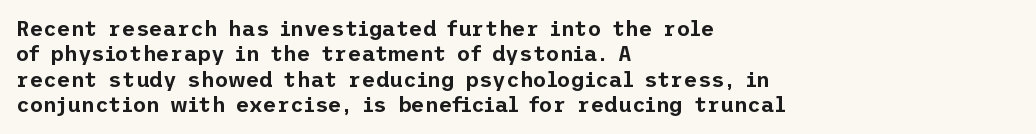
The image shows 21 px text type, upright; set left-aligned, line spacing 1.21x, normal letter spacing, not underlined.
